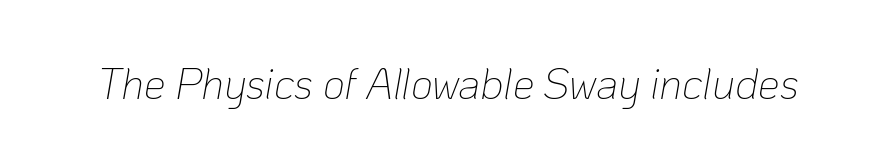
{"italic": "yes", "lean": "right", "slant_degrees": 10, "bold": "no", "weight": "thin", "width": "normal", "stroke_contrast": "low", "x_height": "medium", "monospaced": "no", "underline": "no", "letter_spacing": "normal", "letter_spacing_em": 0.0, "glyph_px": 43}
